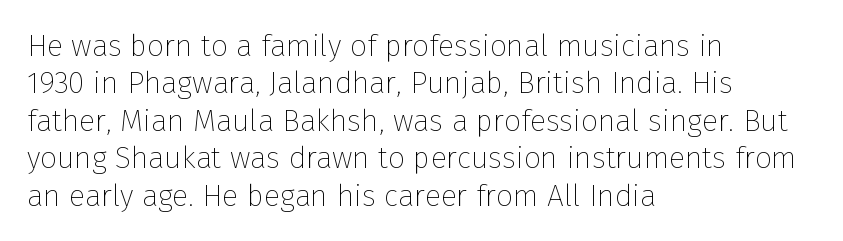
The image shows 30 px thin sans-serif type, upright; set left-aligned, normal line spacing (1.25x), normal letter spacing, not underlined; low stroke contrast and a medium x-height.
